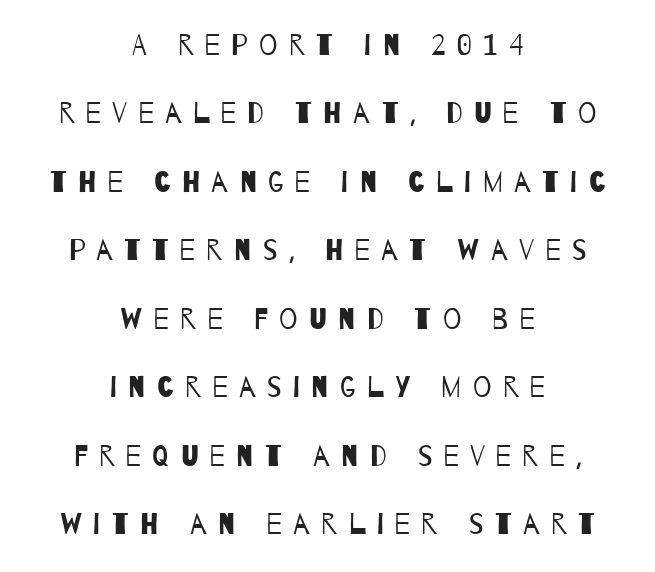
Q: Is the text bold? A: No.
Q: Is the typeface a serif or a sans-serif typeface? A: Sans-serif.
Q: Is the text underlined? A: No.
Q: How is the paragraph aligned? A: Centered.
Q: Is the spacing between letters normal or unusually wide? A: Unusually wide.
Q: Is the spacing between lines tight, normal or loose? A: Loose.
Q: Width (condensed, normal, or wide)? A: Condensed.
Q: Stroke contrast? A: Low.
Q: x-height? A: Large.
Q: Monospaced? A: No.
